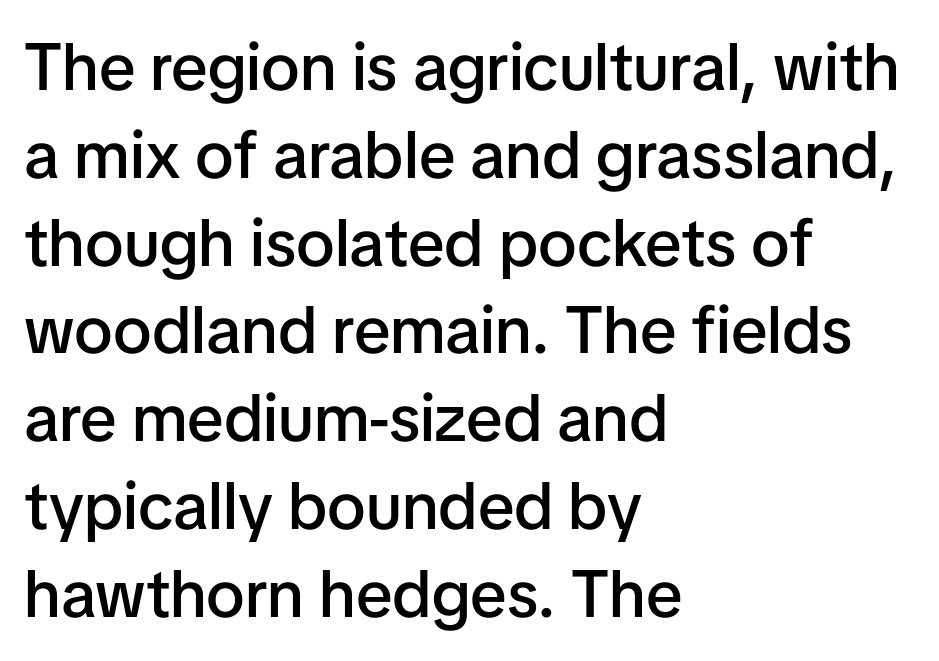
Letter spacing: default. Posture: straight, roman, zero tilt. Horizontally, the lines are justified to the leading edge only. Plain, unruled lines of type.
